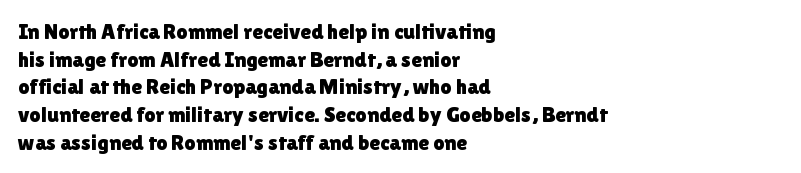
Regarding leading, the lines here are spaced in the standard way. The space beneath each line is pristine and unruled. Tracking value appears to be zero — textbook default spacing. The setting favours the left margin, as ordinary paragraphs usually do.
